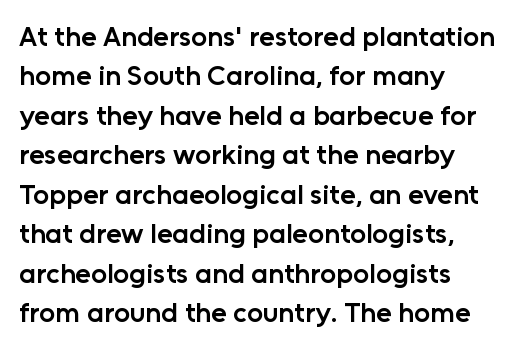
Q: Is the text bold? A: Semi-bold.
Q: Is the text italic (slanted)? A: No, it is upright.
Q: Is the typeface a serif or a sans-serif typeface? A: Sans-serif.
Q: Is the text underlined? A: No.
Q: How is the paragraph aligned? A: Left-aligned.
Q: Is the spacing between letters normal or unusually wide? A: Normal.
Q: Is the spacing between lines tight, normal or loose? A: Normal.
Q: Width (condensed, normal, or wide)? A: Normal.
Q: Stroke contrast? A: Low.
Q: x-height? A: Medium.
Q: Monospaced? A: No.
